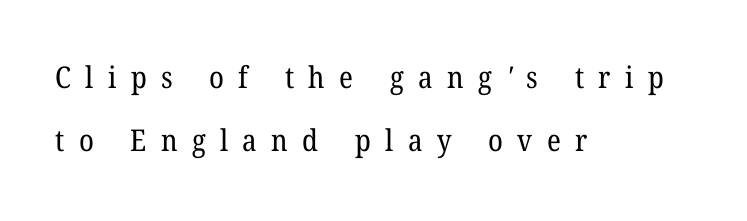
The image shows 30 px regular-weight serif type; set left-aligned, loose line spacing (2.1x), unusually wide letter spacing (+0.48 em), not underlined; low stroke contrast and a medium x-height.
